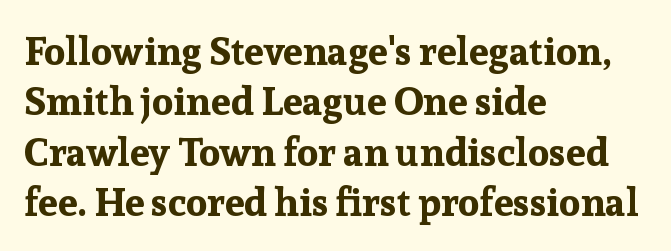
The glyphs have the mass of a bold cut. The string is rendered with underlining switched off. The lettering holds an erect, upright posture throughout. The typesetter chose a ragged-right arrangement here. This sample uses plain, unmodified letter spacing. Does the leading feel generous? No, just average.
